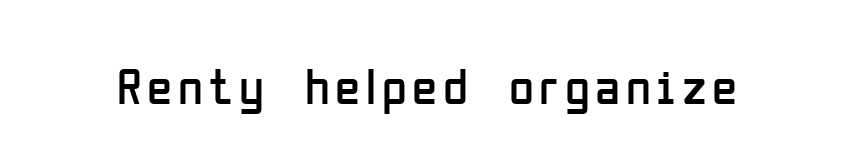
Q: Is the text bold? A: No.
Q: Is the text italic (slanted)? A: No, it is upright.
Q: Is the typeface a serif or a sans-serif typeface? A: Sans-serif.
Q: Is the text underlined? A: No.
Q: Width (condensed, normal, or wide)? A: Condensed.
Q: Stroke contrast? A: Low.
Q: x-height? A: Medium.
Q: Monospaced? A: No.
